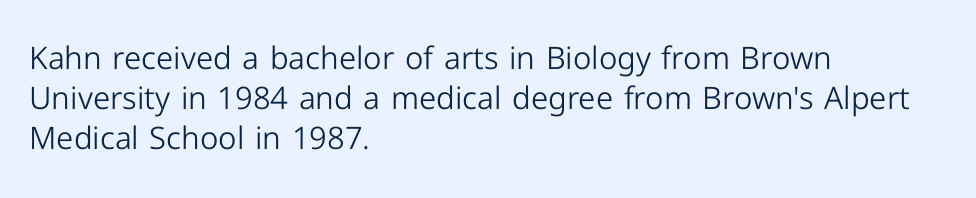
Grotesque or geometric, the face here clearly has no serifs. If you drew a ruler down the left edge, every line would touch it. This sample has the flowing, uneven cadence of proportional lettering. The area under the type is left untouched.
